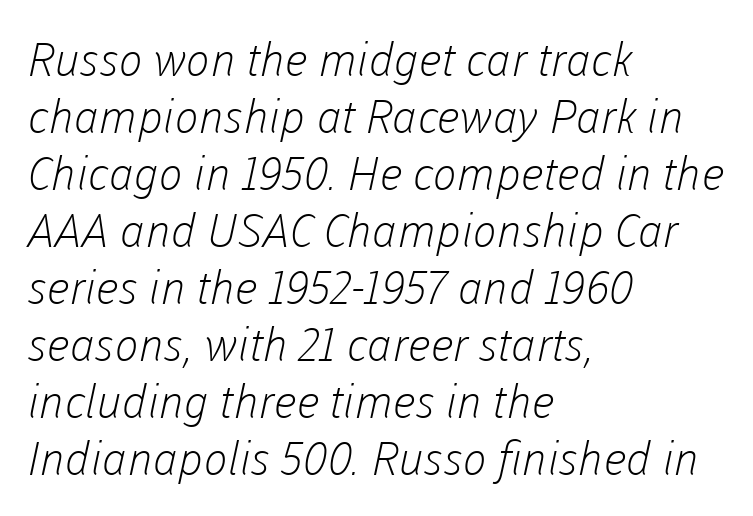
The face used here is proportionally spaced, like ordinary book or web type. Classification — sans serif. No heavy texture on the line: the type isn't bold. The specimen omits any rule beneath the text block's lines.
